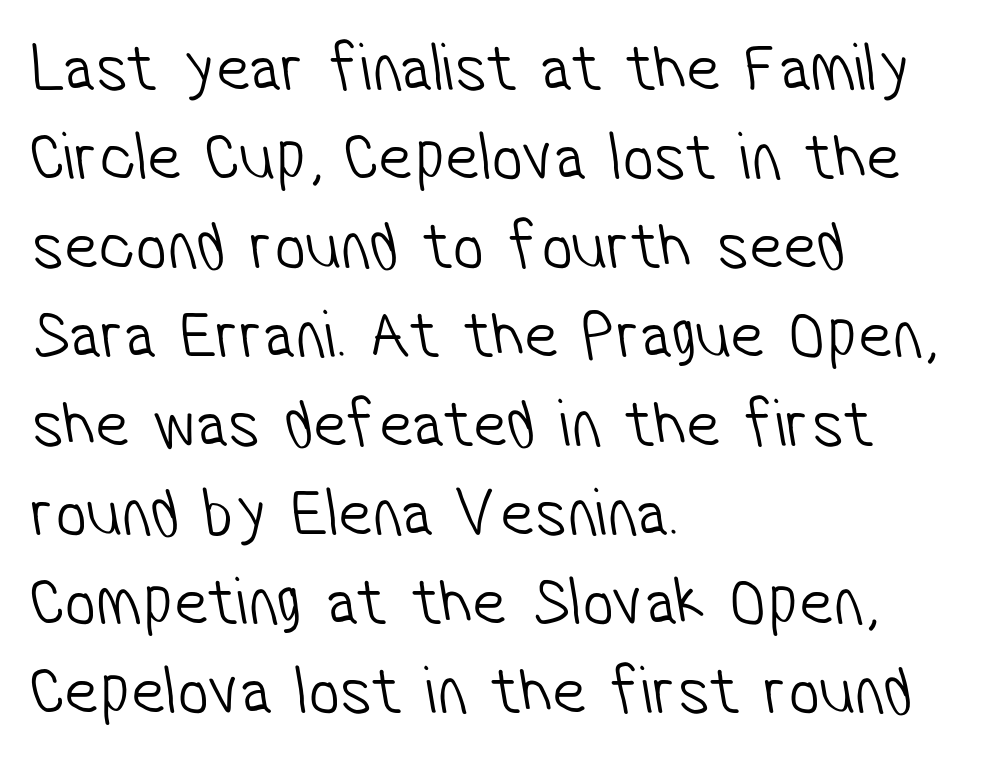
{"serif": "no", "bold": "no", "weight": "light", "width": "condensed", "stroke_contrast": "low", "x_height": "medium", "monospaced": "no", "underline": "no", "align": "left", "line_spacing": "normal", "line_spacing_ratio": 1.29, "letter_spacing": "normal", "letter_spacing_em": 0.0, "glyph_px": 69}
